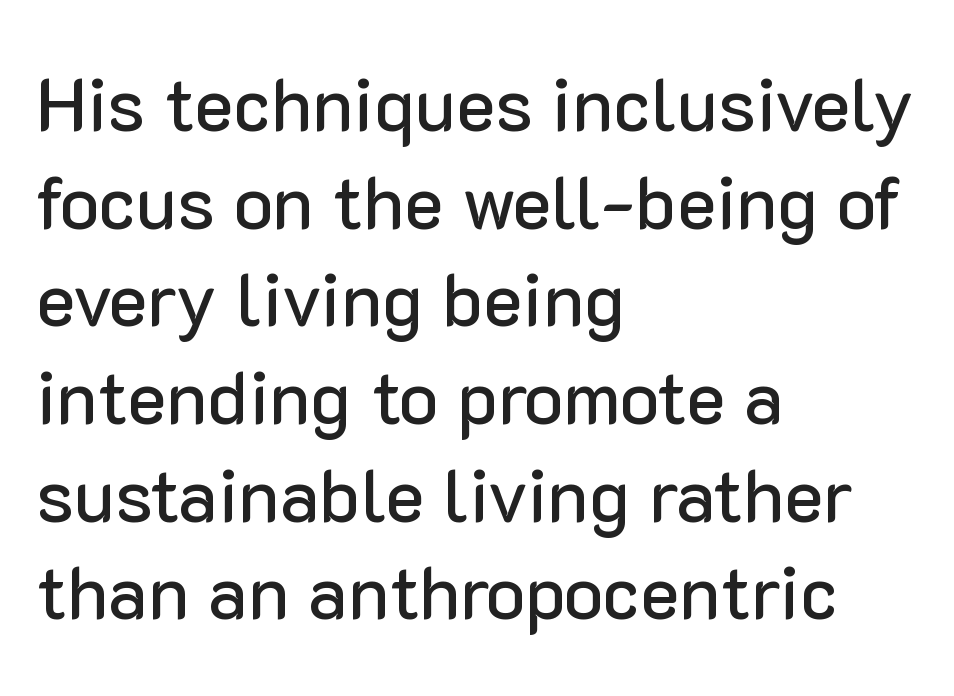
Q: Is the text italic (slanted)? A: No, it is upright.
Q: Is the typeface a serif or a sans-serif typeface? A: Sans-serif.
Q: Is the text underlined? A: No.
Q: How is the paragraph aligned? A: Left-aligned.
Q: Is the spacing between letters normal or unusually wide? A: Normal.
Q: Is the spacing between lines tight, normal or loose? A: Normal.
Q: Width (condensed, normal, or wide)? A: Normal.
Q: Stroke contrast? A: Low.
Q: x-height? A: Medium.
Q: Monospaced? A: No.
